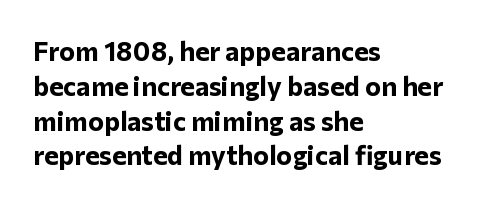
{"italic": "no", "bold": "yes", "underline": "no", "align": "left", "line_spacing": "normal", "line_spacing_ratio": 1.29, "letter_spacing": "normal", "letter_spacing_em": 0.0, "glyph_px": 27}
